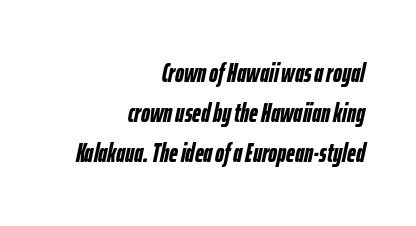
Q: Is the text bold? A: Yes.
Q: Is the text italic (slanted)? A: Yes, it leans right by about 12 degrees.
Q: Is the text underlined? A: No.
Q: How is the paragraph aligned? A: Right-aligned.
Q: Is the spacing between letters normal or unusually wide? A: Normal.
Q: Is the spacing between lines tight, normal or loose? A: Normal.
